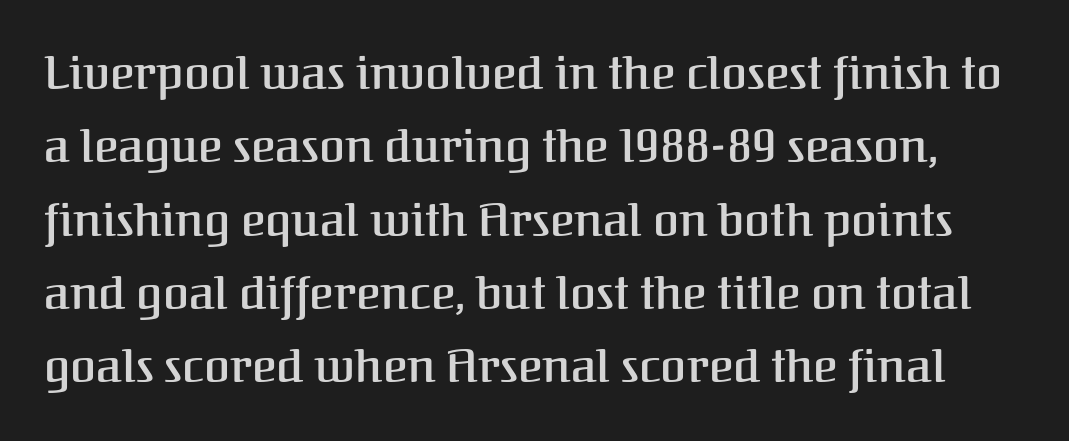
This is moderately heavy type, rendered in semibold. Little horizontal feet cap the strokes, marking this as serif type. The rendering uses natural spacing where letterforms have individual widths. Plain, unruled lines of type. Summary of vertical rhythm: regular, with standard interline spacing.
